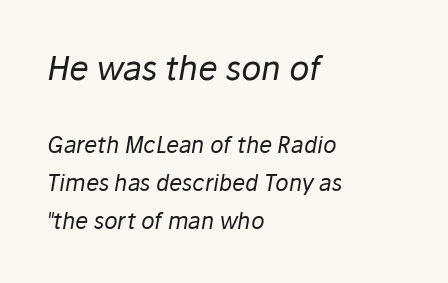
The image shows 33 px regular-weight type, italic (leaning right); set left-aligned, line spacing 1.74x, normal letter spacing, not underlined; the first (top) block is 1.5x larger; low stroke contrast and a medium x-height.
